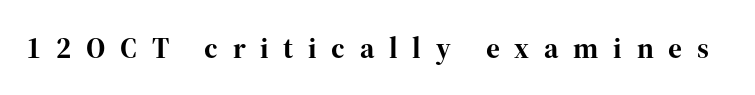
{"serif": "yes", "italic": "no", "bold": "yes", "weight": "bold", "width": "normal", "stroke_contrast": "high", "x_height": "medium", "monospaced": "no", "underline": "no", "letter_spacing": "wide", "letter_spacing_em": 0.49, "glyph_px": 30}
